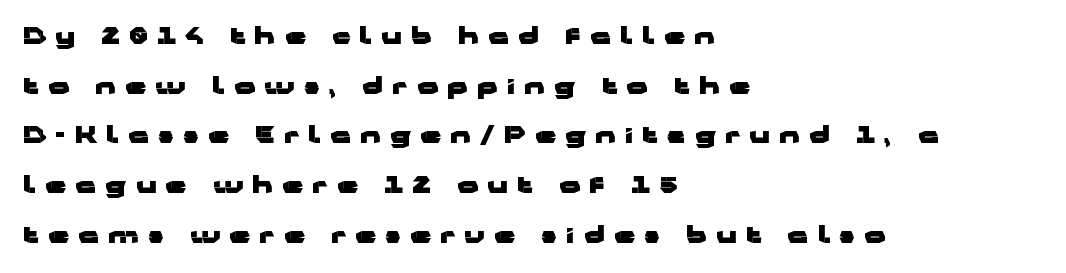
The image shows 23 px bold type, upright; set left-aligned, loose line spacing (2.16x), unusually wide letter spacing (+0.41 em), not underlined.
